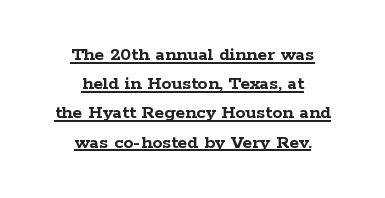
Interline gaps are of average width in this sample. Decoration check: the copy is underlined. Horizontal alignment here is central, giving a formal, balanced look. How are the letters spaced? Ordinarily, with no added tracking. On the weight axis this lands at bold, roughly 700.
